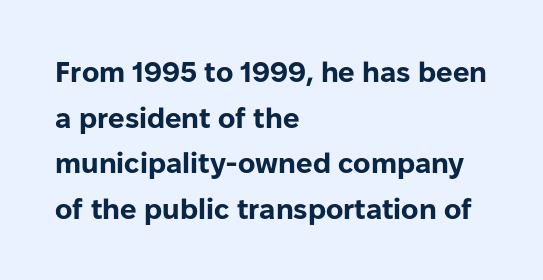
{"serif": "no", "italic": "no", "bold": "yes", "weight": "bold", "width": "normal", "stroke_contrast": "low", "x_height": "medium", "monospaced": "no", "underline": "no", "align": "left", "line_spacing": "normal", "line_spacing_ratio": 1.57, "letter_spacing": "normal", "letter_spacing_em": 0.0, "glyph_px": 29}
